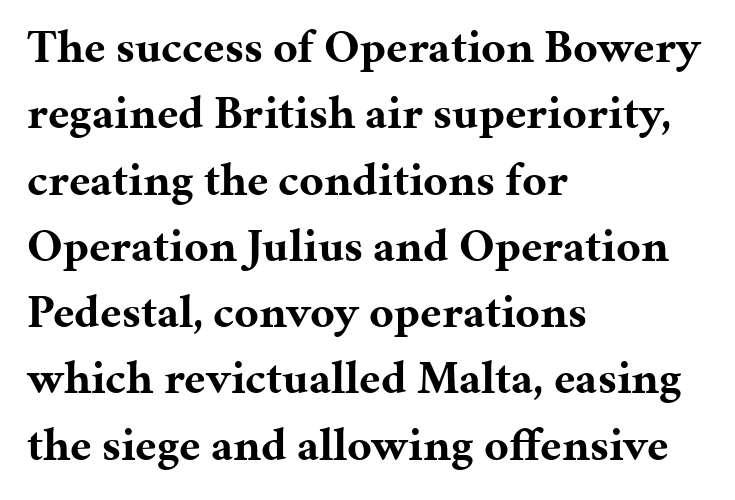
This is roman type, the default non-slanted kind. The rendering anchors every line to the left-hand side. Observe the ordinary spacing: letters are neighbours, not strangers. Heavy-handed strokes throughout: this text is bold. A typesetter would call this proportional, since set widths differ per character.
